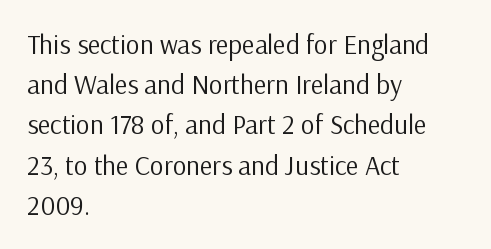
The image shows 27 px text type, upright; set left-aligned, normal line spacing (1.49x), normal letter spacing, not underlined.
